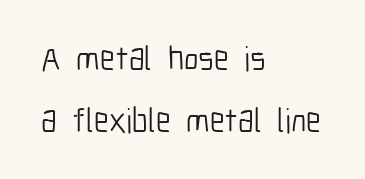
Q: Is the text bold? A: No.
Q: Is the text italic (slanted)? A: No, it is upright.
Q: Is the typeface a serif or a sans-serif typeface? A: Sans-serif.
Q: Is the text underlined? A: No.
Q: How is the paragraph aligned? A: Left-aligned.
Q: Is the spacing between letters normal or unusually wide? A: Normal.
Q: Width (condensed, normal, or wide)? A: Condensed.
Q: Stroke contrast? A: Low.
Q: x-height? A: Medium.
Q: Monospaced? A: No.
